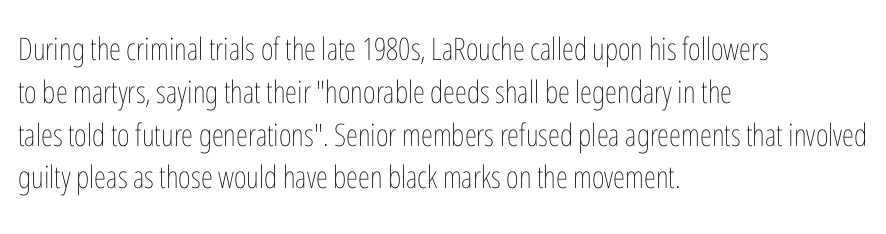
Q: Is the text bold? A: No.
Q: Is the text italic (slanted)? A: No, it is upright.
Q: Is the text underlined? A: No.
Q: How is the paragraph aligned? A: Left-aligned.
Q: Is the spacing between letters normal or unusually wide? A: Normal.
Q: Is the spacing between lines tight, normal or loose? A: Normal.
Q: Width (condensed, normal, or wide)? A: Condensed.
Q: Stroke contrast? A: Low.
Q: x-height? A: Medium.
Q: Monospaced? A: No.
